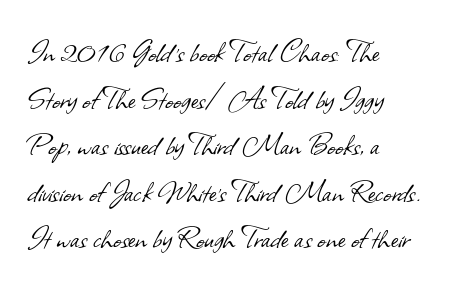
Q: Is the text bold? A: No.
Q: Is the typeface a serif or a sans-serif typeface? A: Sans-serif.
Q: Is the text underlined? A: No.
Q: How is the paragraph aligned? A: Left-aligned.
Q: Is the spacing between letters normal or unusually wide? A: Normal.
Q: Is the spacing between lines tight, normal or loose? A: Normal.
Q: Width (condensed, normal, or wide)? A: Normal.
Q: Stroke contrast? A: Low.
Q: x-height? A: Small.
Q: Monospaced? A: No.
